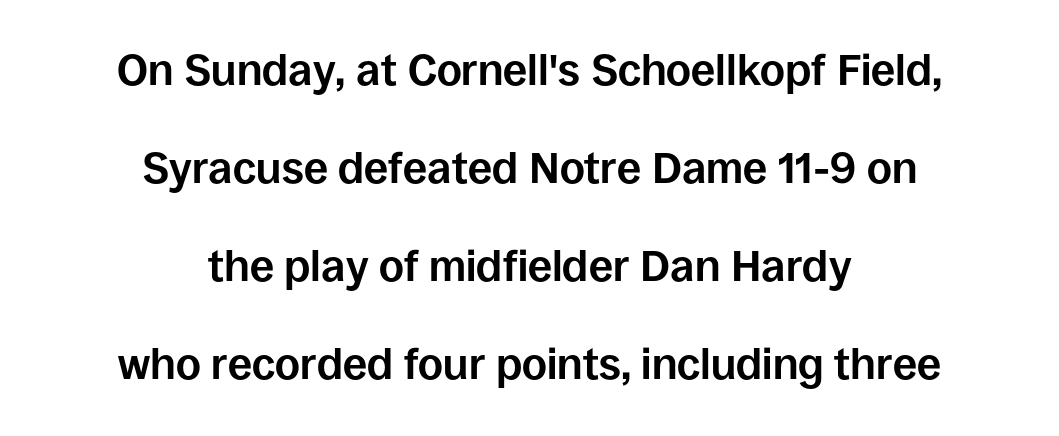
{"serif": "no", "italic": "no", "bold": "yes", "weight": "bold", "width": "normal", "stroke_contrast": "low", "x_height": "large", "monospaced": "no", "underline": "no", "align": "center", "line_spacing": "loose", "line_spacing_ratio": 2.28, "letter_spacing": "normal", "letter_spacing_em": 0.0, "glyph_px": 43}
